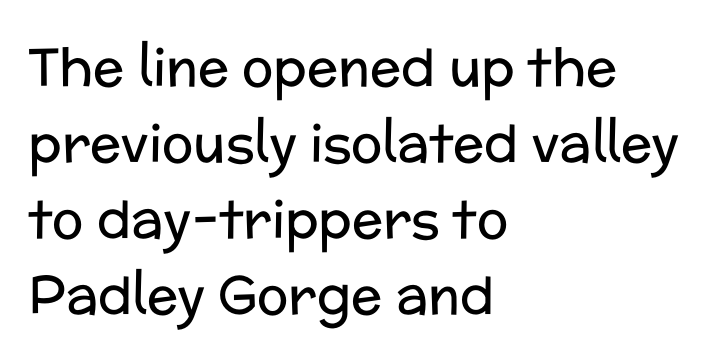
Q: Is the text bold? A: No.
Q: Is the text italic (slanted)? A: No, it is upright.
Q: Is the typeface a serif or a sans-serif typeface? A: Sans-serif.
Q: Is the text underlined? A: No.
Q: How is the paragraph aligned? A: Left-aligned.
Q: Is the spacing between letters normal or unusually wide? A: Normal.
Q: Is the spacing between lines tight, normal or loose? A: Normal.
Q: Width (condensed, normal, or wide)? A: Normal.
Q: Stroke contrast? A: Low.
Q: x-height? A: Medium.
Q: Monospaced? A: No.
